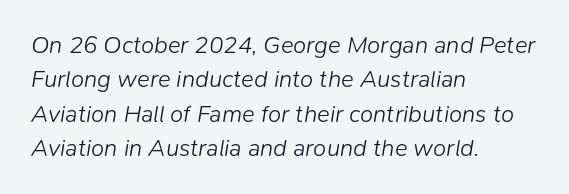
Q: Is the text bold? A: No.
Q: Is the text italic (slanted)? A: Yes, it leans right by about 9 degrees.
Q: Is the text underlined? A: No.
Q: How is the paragraph aligned? A: Left-aligned.
Q: Is the spacing between letters normal or unusually wide? A: Normal.
Q: Is the spacing between lines tight, normal or loose? A: Normal.
